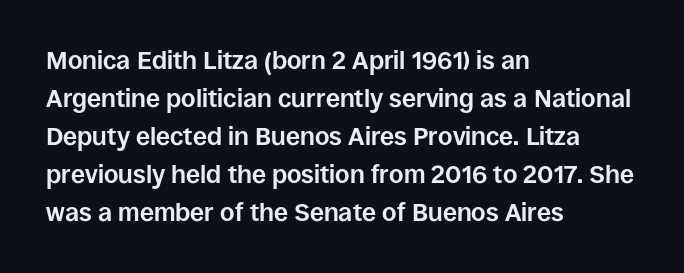
{"italic": "no", "bold": "yes", "underline": "no", "align": "left", "line_spacing": "normal", "line_spacing_ratio": 1.52, "letter_spacing": "normal", "letter_spacing_em": 0.0, "glyph_px": 25}
